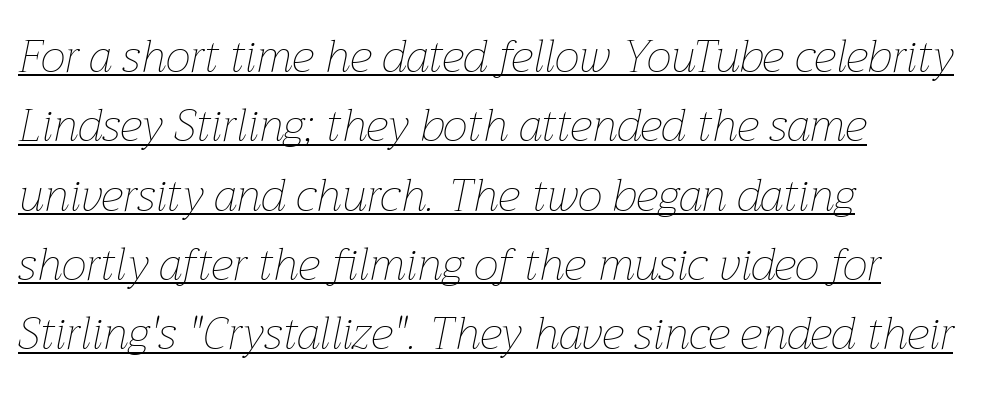
Q: Is the text bold? A: No.
Q: Is the text italic (slanted)? A: Yes, it leans right by about 12 degrees.
Q: Is the text underlined? A: Yes.
Q: How is the paragraph aligned? A: Left-aligned.
Q: Is the spacing between letters normal or unusually wide? A: Normal.
Q: Is the spacing between lines tight, normal or loose? A: Normal.
Q: Width (condensed, normal, or wide)? A: Normal.
Q: Stroke contrast? A: Low.
Q: x-height? A: Medium.
Q: Monospaced? A: No.
